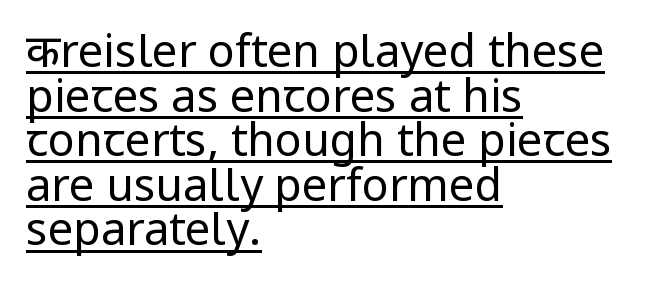
{"serif": "no", "italic": "no", "bold": "no", "weight": "regular", "width": "normal", "stroke_contrast": "low", "x_height": "medium", "monospaced": "no", "underline": "yes", "align": "left", "line_spacing": "tight", "line_spacing_ratio": 0.99, "letter_spacing": "normal", "letter_spacing_em": 0.0, "glyph_px": 45}
